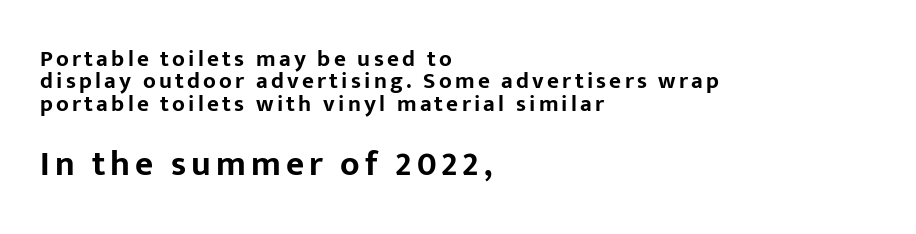
Quick note: not italic, upright. Size hierarchy here favors the trailing block over the leading one. Students, observe: this is what under-led, compact text looks like. The area under the type is left untouched. These lines are set flush left with a ragged right edge. The face used here has the dense, thick strokes of a bold.
